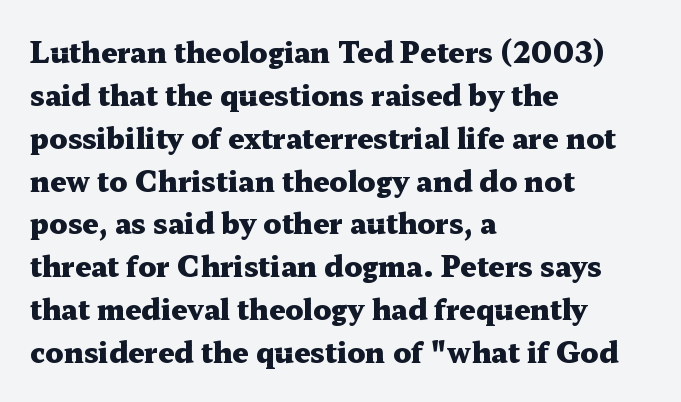
How are the letters spaced? Ordinarily, with no added tracking. The zone under the glyphs is completely vacant. Successive baselines arrive at the customary interval. Here the designer chose a conventional face with non-uniform glyph widths.
